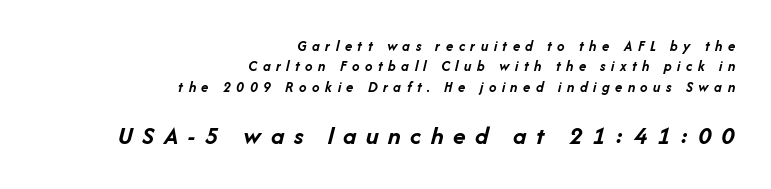
{"italic": "yes", "lean": "right", "slant_degrees": 14, "bold": "yes", "underline": "no", "align": "right", "line_spacing": "normal", "line_spacing_ratio": 1.36, "letter_spacing": "wide", "letter_spacing_em": 0.37, "larger_block": "second", "size_ratio": 1.73, "glyph_px": 26}
